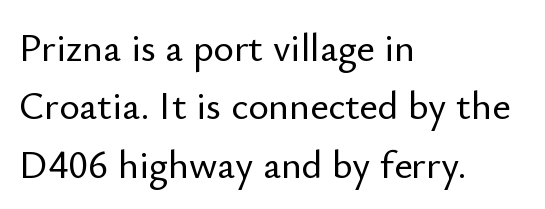
Q: Is the text italic (slanted)? A: No, it is upright.
Q: Is the typeface a serif or a sans-serif typeface? A: Sans-serif.
Q: Is the text underlined? A: No.
Q: How is the paragraph aligned? A: Left-aligned.
Q: Is the spacing between letters normal or unusually wide? A: Normal.
Q: Is the spacing between lines tight, normal or loose? A: Normal.
Q: Width (condensed, normal, or wide)? A: Normal.
Q: Stroke contrast? A: Low.
Q: x-height? A: Small.
Q: Monospaced? A: No.
